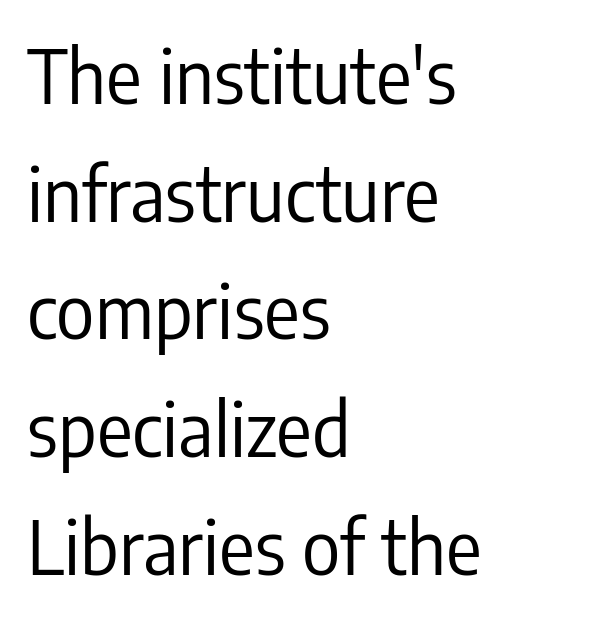
Q: Is the text bold? A: No.
Q: Is the text italic (slanted)? A: No, it is upright.
Q: Is the typeface a serif or a sans-serif typeface? A: Sans-serif.
Q: Is the text underlined? A: No.
Q: How is the paragraph aligned? A: Left-aligned.
Q: Is the spacing between letters normal or unusually wide? A: Normal.
Q: Is the spacing between lines tight, normal or loose? A: Normal.
Q: Width (condensed, normal, or wide)? A: Condensed.
Q: Stroke contrast? A: Low.
Q: x-height? A: Medium.
Q: Monospaced? A: No.
